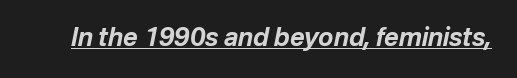
{"italic": "yes", "lean": "right", "slant_degrees": 12, "bold": "yes", "underline": "yes", "letter_spacing": "normal", "letter_spacing_em": 0.0, "glyph_px": 25}
